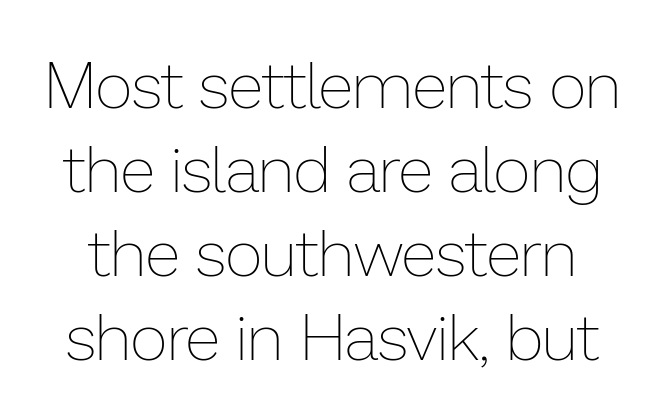
{"italic": "no", "bold": "no", "weight": "thin", "width": "normal", "stroke_contrast": "low", "x_height": "medium", "monospaced": "no", "underline": "no", "line_spacing": "normal", "line_spacing_ratio": 1.29, "letter_spacing": "normal", "letter_spacing_em": 0.0, "glyph_px": 65}
